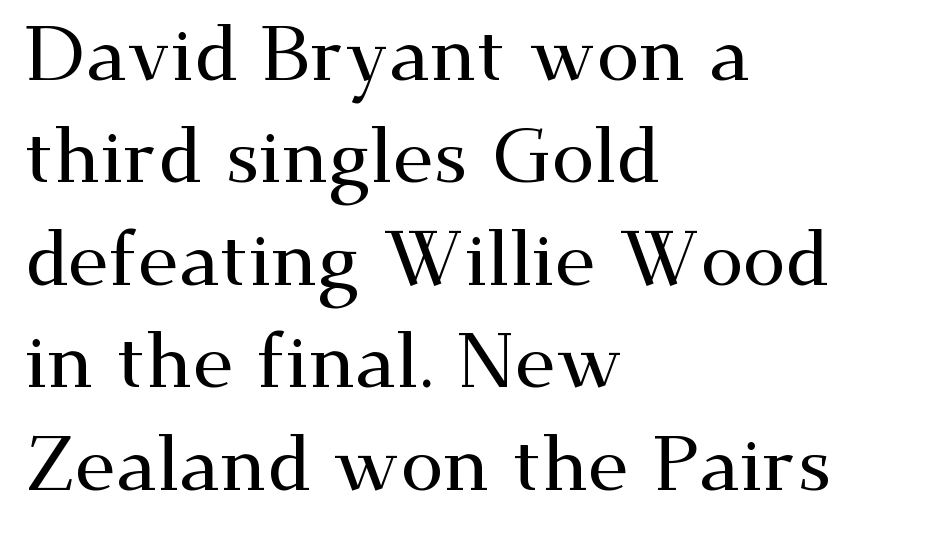
The image shows 77 px wide serif type, upright; set left-aligned, normal line spacing (1.33x), normal letter spacing, not underlined; medium stroke contrast and a small x-height.
